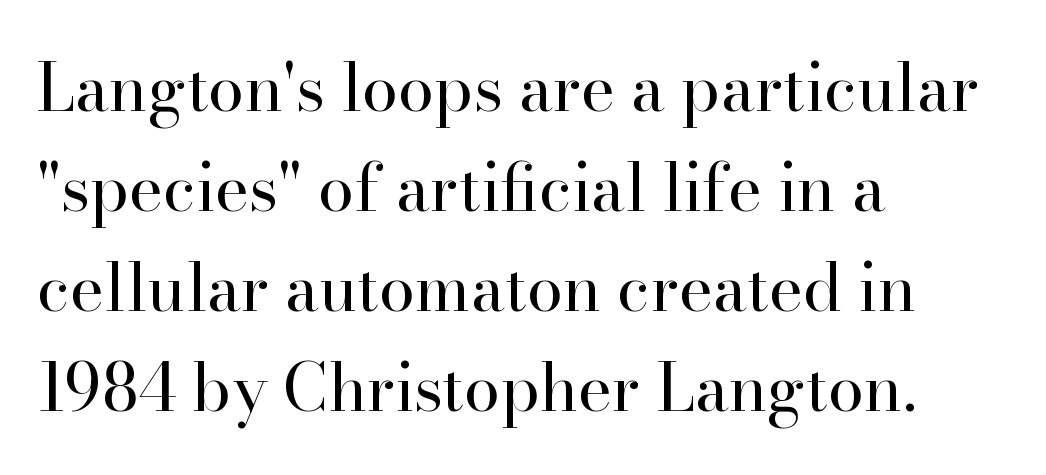
{"serif": "yes", "italic": "no", "bold": "no", "weight": "regular", "width": "normal", "stroke_contrast": "high", "x_height": "small", "monospaced": "no", "underline": "no", "align": "left", "line_spacing": "normal", "line_spacing_ratio": 1.54, "letter_spacing": "normal", "letter_spacing_em": 0.0, "glyph_px": 65}
